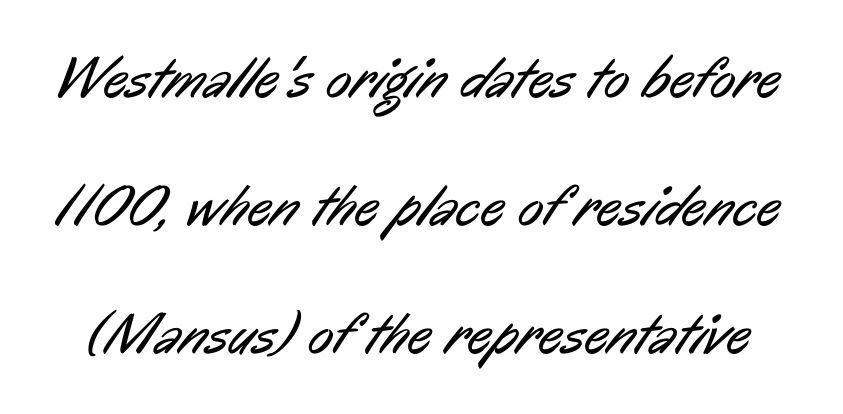
The image shows 59 px regular-weight, condensed sans-serif type; set loose line spacing (2.17x), normal letter spacing, not underlined; low stroke contrast and a medium x-height.
